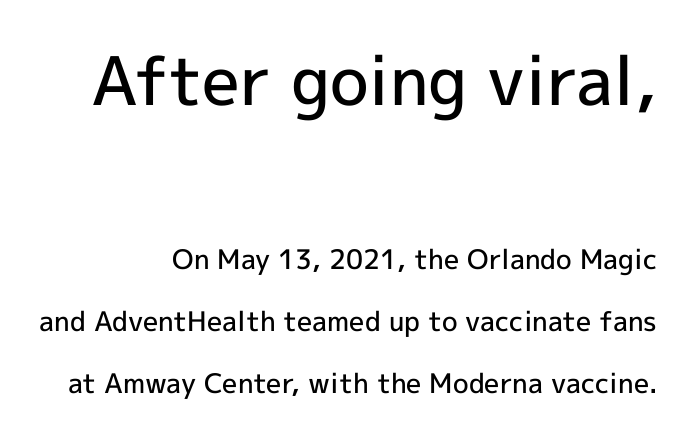
Q: Is the text bold? A: Semi-bold.
Q: Is the text italic (slanted)? A: No, it is upright.
Q: Is the typeface a serif or a sans-serif typeface? A: Sans-serif.
Q: Is the text underlined? A: No.
Q: Is the spacing between letters normal or unusually wide? A: Normal.
Q: Is the spacing between lines tight, normal or loose? A: Loose.
Q: Which block of text is set in a larger size, the first (top) or the second (bottom)? A: The first (top) one.
Q: Width (condensed, normal, or wide)? A: Normal.
Q: x-height? A: Medium.
Q: Monospaced? A: No.
